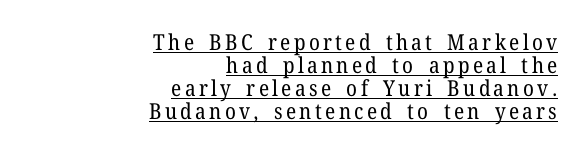
{"italic": "no", "bold": "no", "underline": "yes", "align": "right", "line_spacing": "tight", "line_spacing_ratio": 1.04, "glyph_px": 22}
